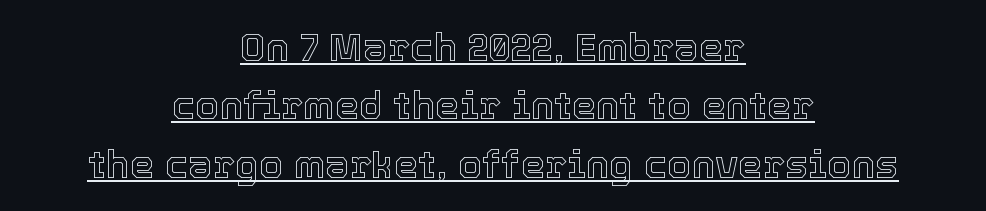
Q: Is the text italic (slanted)? A: No, it is upright.
Q: Is the text underlined? A: Yes.
Q: How is the paragraph aligned? A: Centered.
Q: Is the spacing between letters normal or unusually wide? A: Normal.
Q: Is the spacing between lines tight, normal or loose? A: Normal.
Q: Width (condensed, normal, or wide)? A: Normal.
Q: x-height? A: Medium.
Q: Monospaced? A: No.
